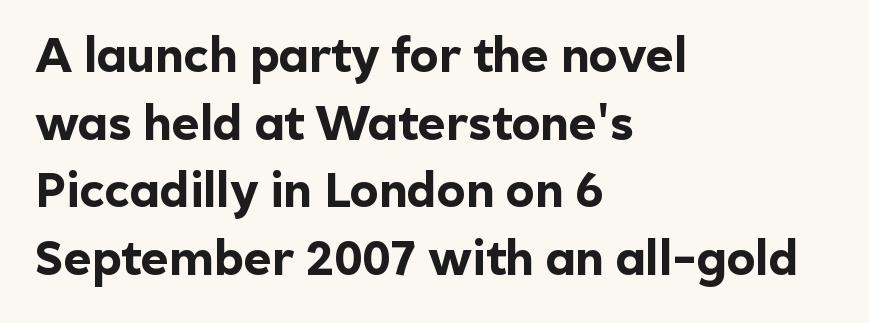
The image shows 48 px bold sans-serif type, upright; set left-aligned, normal line spacing (1.41x), normal letter spacing, not underlined; a medium x-height.
